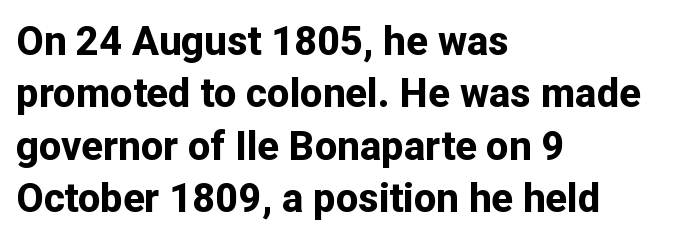
What kind of face is this? One without serifs — a sans. The strip under each line holds only bare page. The typesetter chose a ragged-right arrangement here. You could call the tracking neutral — neither tight nor loose. Ordinary non-slanted type is in use. Emphasis by weight is at full strength: bold.
